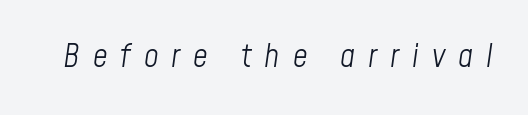
The font sits on the lighter half of the weight spectrum, regular included. Looking at the ascenders, they clearly lean. The letters are spread apart with noticeably loose tracking. Note the varied advance widths — an 'i' is clearly narrower than an 'm'.
